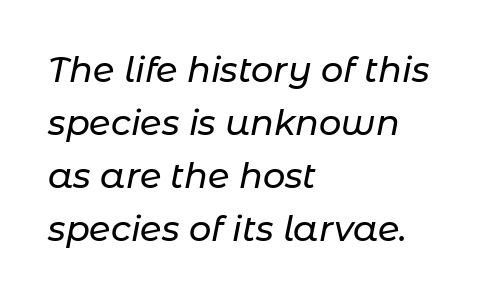
Default kerning and tracking; the words read as compact shapes. Teacher's note: observe the even left margin — that is flush-left alignment. Looks like regular typesetting: each glyph gets only the width it needs. The face used here has a pronounced slope to its letters. Vertically, the passage feels balanced, rows spaced as you'd expect. The strip under each line holds only bare page.
